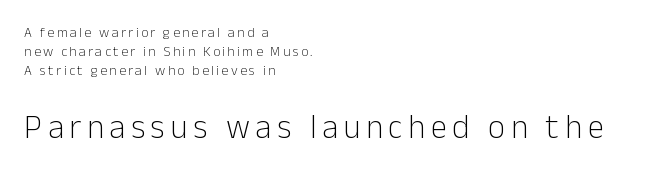
{"serif": "no", "italic": "no", "bold": "no", "weight": "light", "width": "normal", "stroke_contrast": "low", "x_height": "medium", "monospaced": "no", "underline": "no", "align": "left", "line_spacing": "normal", "line_spacing_ratio": 1.36, "larger_block": "second", "size_ratio": 2.36, "glyph_px": 33}
